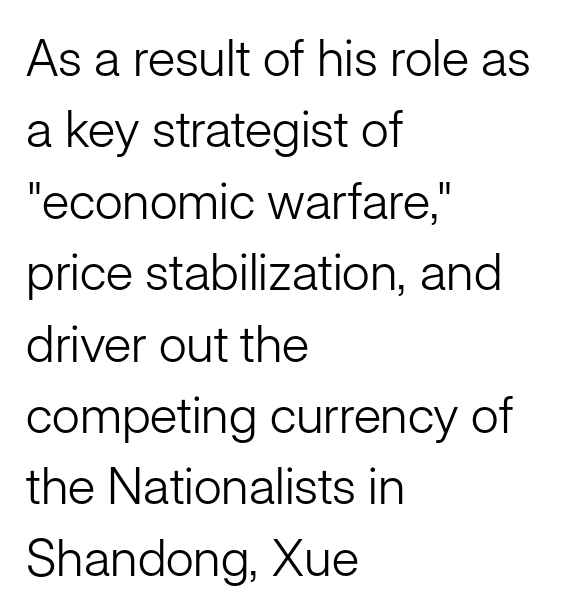
The rows are spaced the way most documents space them. Serif or sans? Sans — the stroke terminals are bare. Does extra space separate the letters? No, they use regular spacing. Heaviness? Minimal to ordinary, like unemphasized prose. The paragraph has a hard left edge and a soft right edge.
